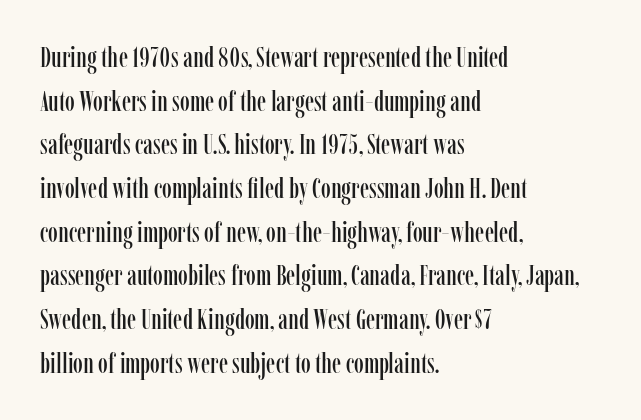
{"serif": "yes", "italic": "no", "width": "condensed", "stroke_contrast": "low", "x_height": "medium", "monospaced": "no", "underline": "no", "align": "left", "line_spacing": "normal", "line_spacing_ratio": 1.56, "letter_spacing": "normal", "letter_spacing_em": 0.0, "glyph_px": 28}
